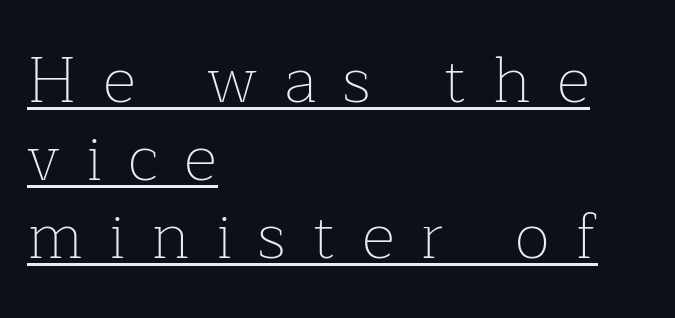
No letter is thick-stroked: the sample isn't bold. Vertical strokes here are truly vertical. A baseline rule has been typeset under these characters. The characters display serif detailing at their extremities. Varying glyph widths throughout — classic text-font behaviour.
